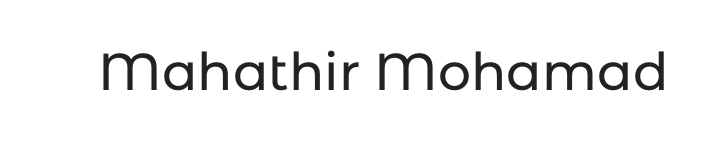
Q: Is the text italic (slanted)? A: No, it is upright.
Q: Is the typeface a serif or a sans-serif typeface? A: Sans-serif.
Q: Is the text underlined? A: No.
Q: Is the spacing between letters normal or unusually wide? A: Normal.
Q: Width (condensed, normal, or wide)? A: Normal.
Q: Stroke contrast? A: Low.
Q: x-height? A: Medium.
Q: Monospaced? A: No.
